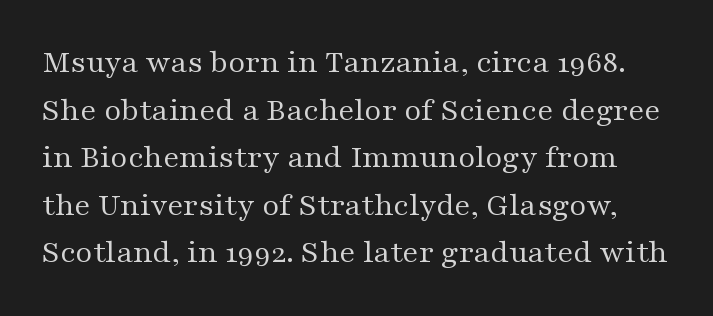
The image shows 33 px regular-weight, wide serif type, upright; set normal line spacing (1.44x), normal letter spacing, not underlined; medium stroke contrast and a medium x-height.
